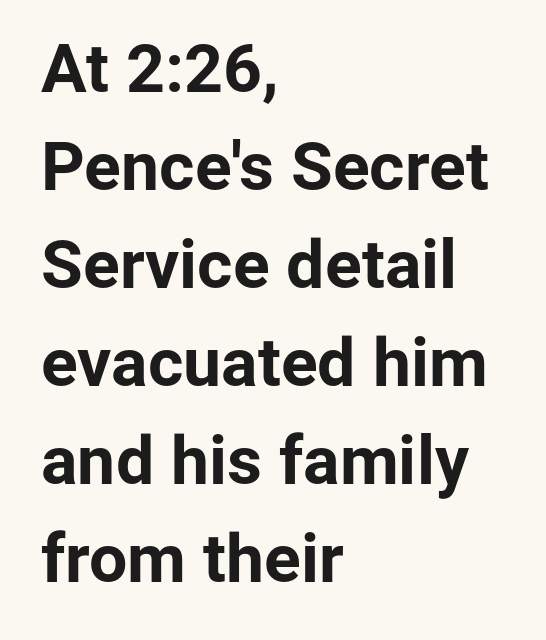
{"serif": "no", "italic": "no", "bold": "yes", "weight": "bold", "width": "normal", "stroke_contrast": "low", "x_height": "medium", "monospaced": "no", "underline": "no", "align": "left", "line_spacing": "normal", "line_spacing_ratio": 1.44, "letter_spacing": "normal", "letter_spacing_em": 0.0, "glyph_px": 68}
